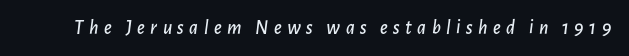
The image shows 20 px text type, italic (leaning right); set unusually wide letter spacing (+0.27 em), not underlined.
